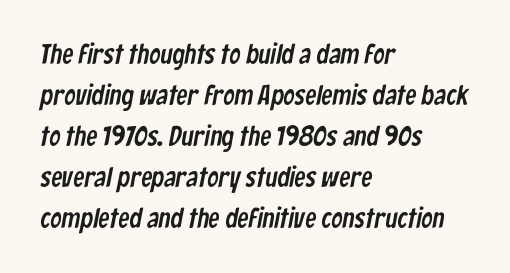
The rendering uses a moderate line-height, typical for paragraphs. Has an underline been added? It has not. Proportional: the letters do not fall into vertical columns. Check where the strokes stop: nothing finishes them off — pure sans. There is no visible air inserted between adjacent glyphs. If you drew a ruler down the left edge, every line would touch it.
